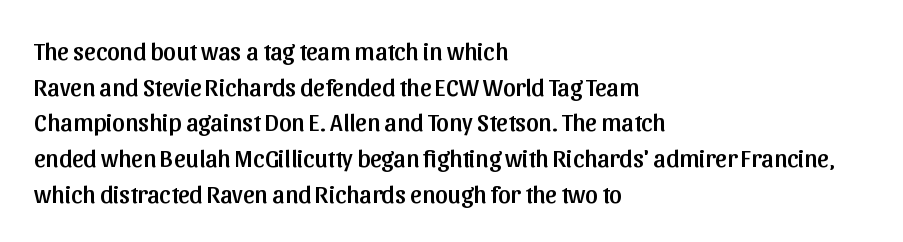
The image shows 25 px text type, upright; set left-aligned, normal line spacing (1.43x), normal letter spacing, not underlined.
